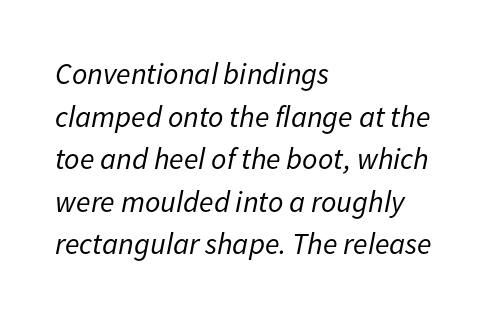
The image shows 30 px regular-weight type, italic (leaning right); set left-aligned, normal line spacing (1.42x), normal letter spacing, not underlined; low stroke contrast and a medium x-height.
